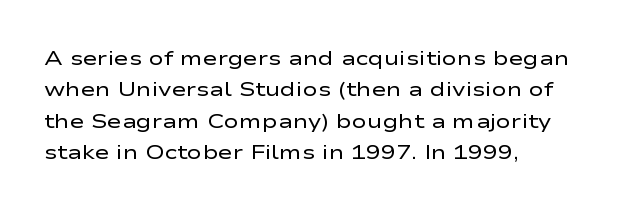
The image shows 20 px text type, upright; set left-aligned, normal line spacing (1.57x), normal letter spacing, not underlined.
